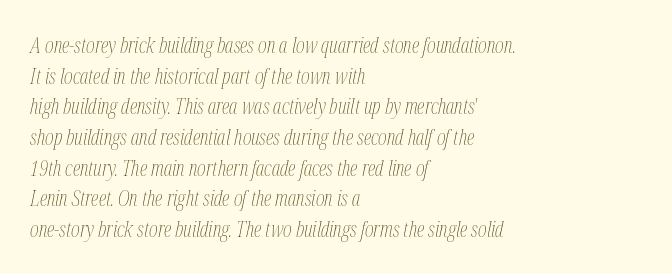
Q: Is the text bold? A: No.
Q: Is the text italic (slanted)? A: Yes, it leans right by about 12 degrees.
Q: Is the text underlined? A: No.
Q: How is the paragraph aligned? A: Left-aligned.
Q: Is the spacing between letters normal or unusually wide? A: Normal.
Q: Is the spacing between lines tight, normal or loose? A: Normal.
